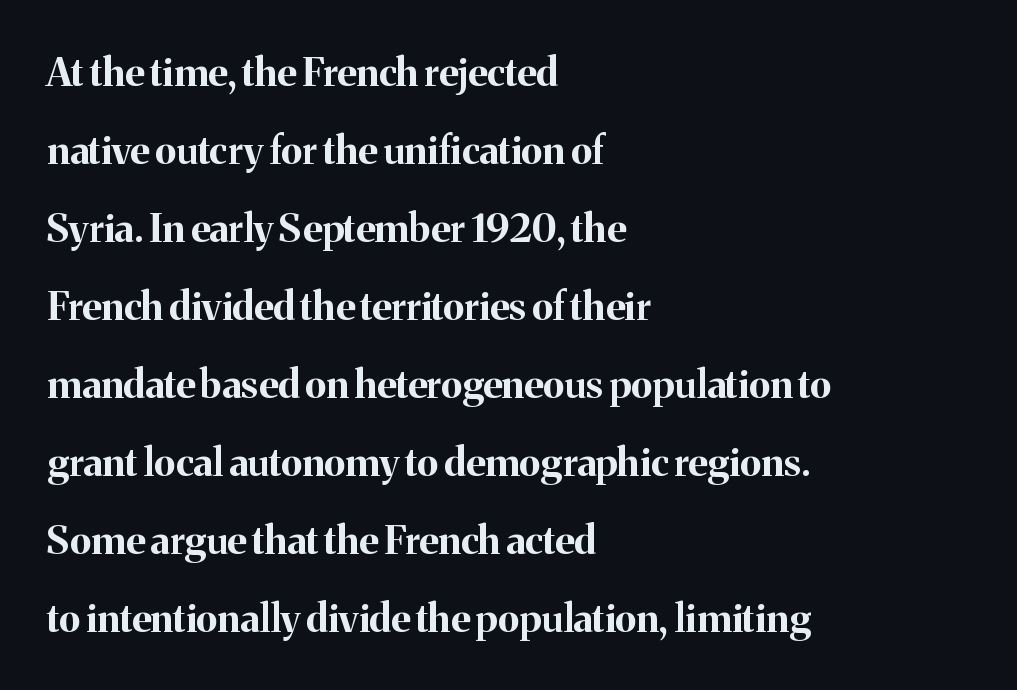
The image shows 39 px bold serif type, upright; set left-aligned, loose line spacing (2.0x), normal letter spacing, not underlined; medium stroke contrast and a medium x-height.
